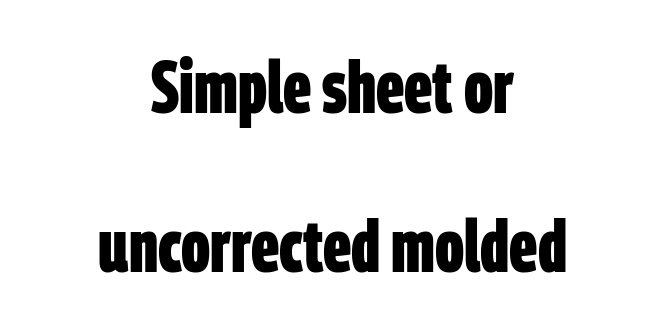
{"serif": "no", "bold": "yes", "weight": "bold", "width": "condensed", "stroke_contrast": "low", "x_height": "large", "monospaced": "no", "underline": "no", "align": "center", "line_spacing": "loose", "line_spacing_ratio": 2.15, "letter_spacing": "normal", "letter_spacing_em": 0.0, "glyph_px": 74}
